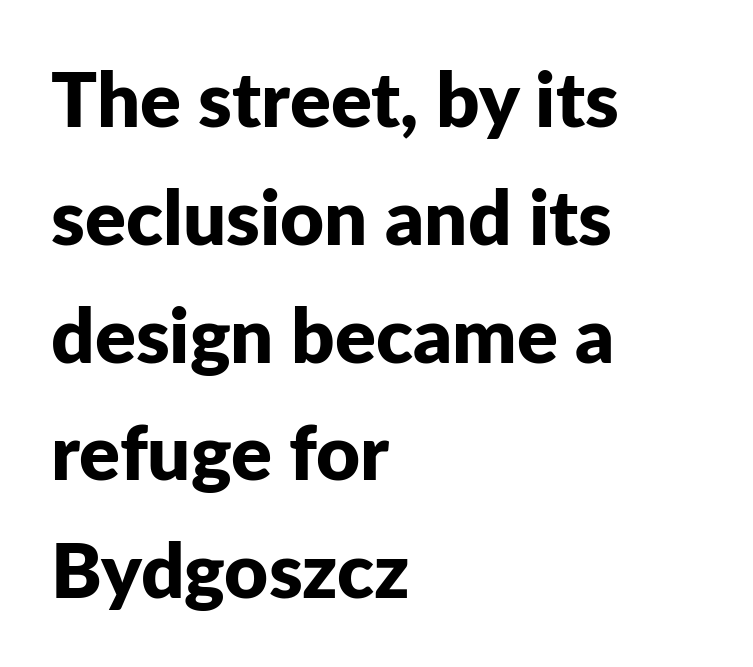
Tracking here is standard; glyphs follow each other at the usual distance. Ordinary non-slanted type is in use. Is this a fixed-width face? No — the glyphs have proportional, varying widths. Check under the words: just untouched page. Typeset ragged right — the left edge is the straight one. Students, this is bold: see how much ink each stroke carries.
